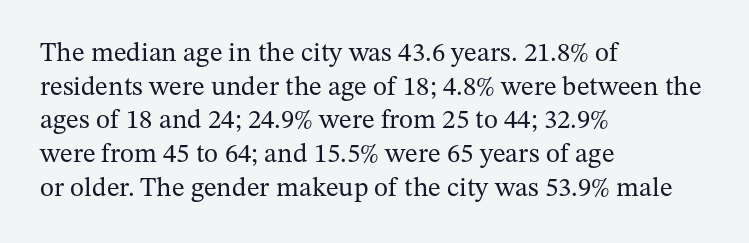
Whoever set this chose a conventional vertical rhythm. Each stroke keeps to a modest, everyday thickness or less. Is there any slant? The stems are plumb. Any mark beneath the type? The region is blank. Horizontal alignment here is leftward, the default for most running prose.
